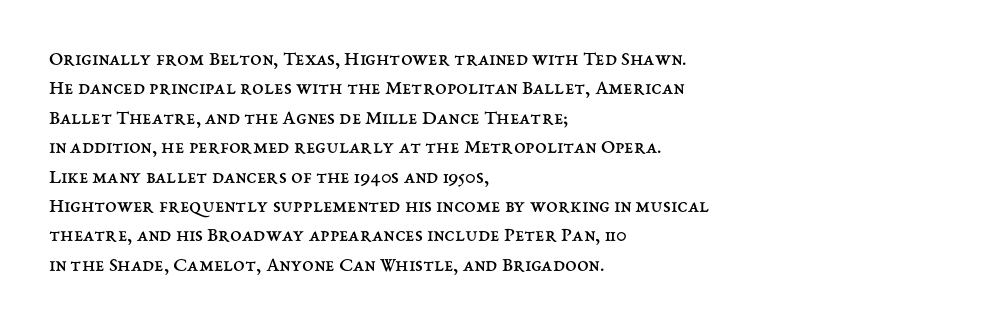
Q: Is the text bold? A: No.
Q: Is the text italic (slanted)? A: No, it is upright.
Q: Is the text underlined? A: No.
Q: How is the paragraph aligned? A: Left-aligned.
Q: Is the spacing between letters normal or unusually wide? A: Normal.
Q: Is the spacing between lines tight, normal or loose? A: Normal.
